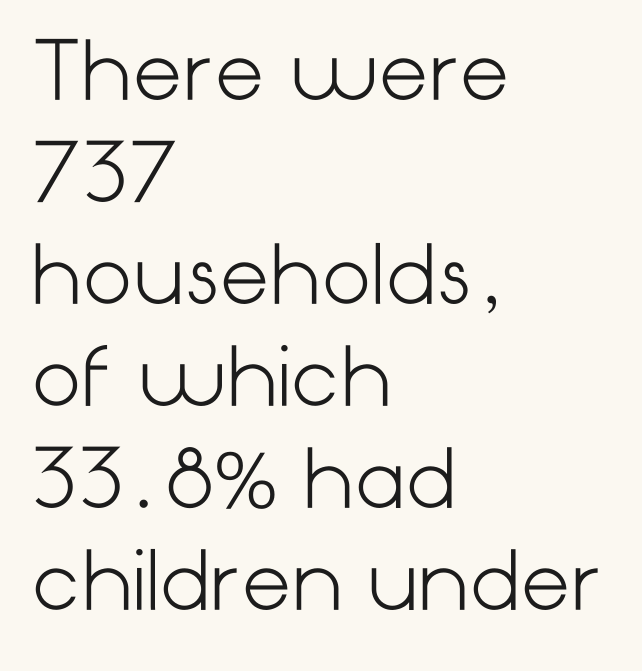
The image shows 79 px light sans-serif type, upright; set left-aligned, normal line spacing (1.29x), normal letter spacing, not underlined; low stroke contrast and a medium x-height.
